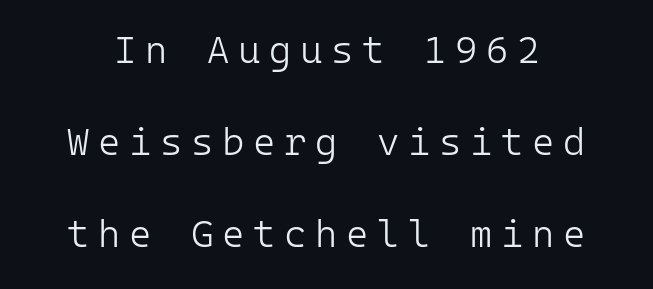
The image shows 38 px light sans-serif type, upright, monospaced; set loose line spacing (2.42x), unusually wide letter spacing (+0.23 em), not underlined; low stroke contrast and a medium x-height.
